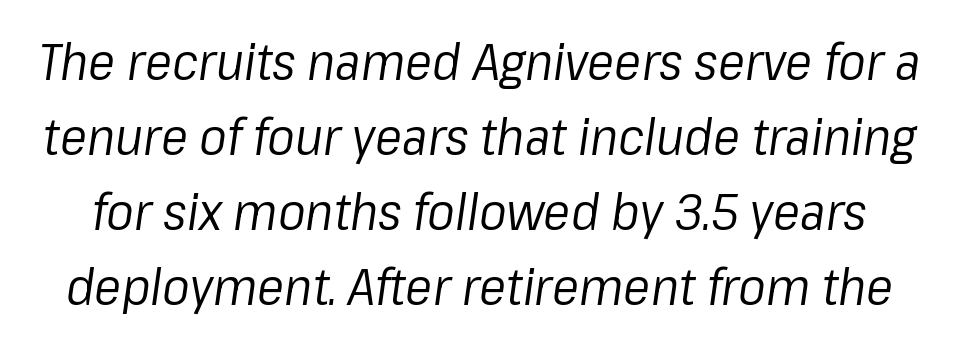
Q: Is the text bold? A: No.
Q: Is the text italic (slanted)? A: Yes, it leans right by about 8 degrees.
Q: Is the text underlined? A: No.
Q: Is the spacing between letters normal or unusually wide? A: Normal.
Q: Is the spacing between lines tight, normal or loose? A: Normal.
Q: Width (condensed, normal, or wide)? A: Normal.
Q: Stroke contrast? A: Low.
Q: x-height? A: Medium.
Q: Monospaced? A: No.
